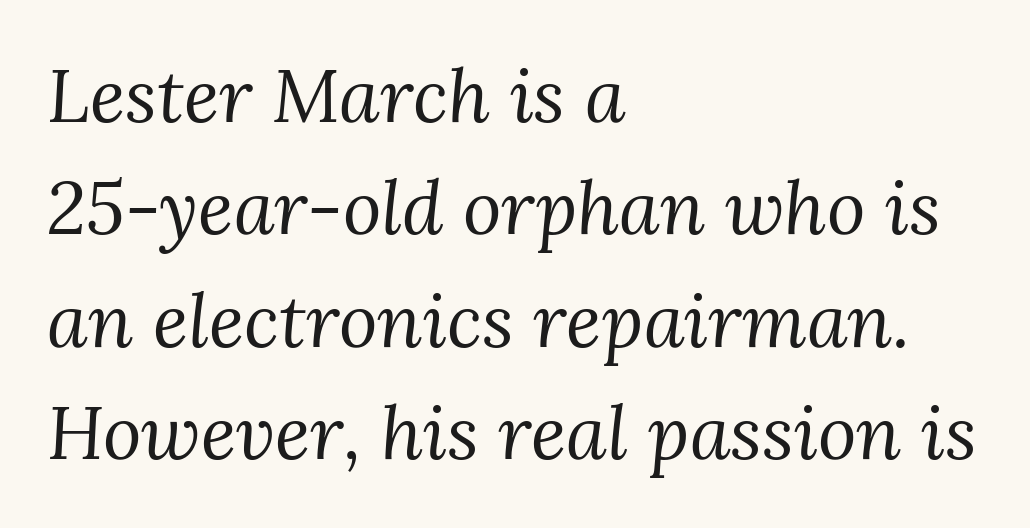
Q: Is the text bold? A: No.
Q: Is the text italic (slanted)? A: Yes, it leans right by about 3 degrees.
Q: Is the typeface a serif or a sans-serif typeface? A: Serif.
Q: Is the text underlined? A: No.
Q: How is the paragraph aligned? A: Left-aligned.
Q: Is the spacing between letters normal or unusually wide? A: Normal.
Q: Is the spacing between lines tight, normal or loose? A: Normal.
Q: Width (condensed, normal, or wide)? A: Normal.
Q: Stroke contrast? A: Medium.
Q: x-height? A: Medium.
Q: Monospaced? A: No.
